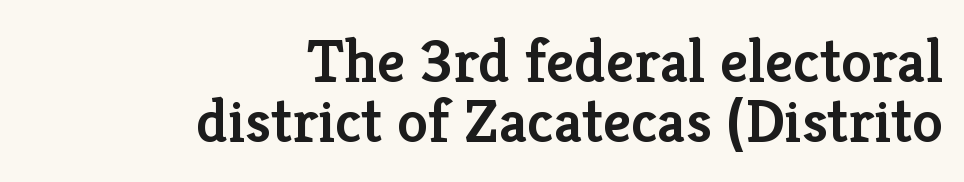
Proportional: the letters do not fall into vertical columns. Interline gaps are noticeably narrow in this sample. Beneath every word, the page is bare. Check where the strokes stop: tiny serifs finish them off.
